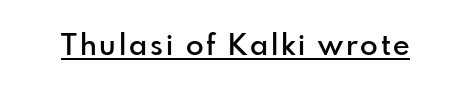
{"serif": "no", "italic": "no", "bold": "semi", "weight": "semibold", "width": "normal", "stroke_contrast": "low", "x_height": "small", "monospaced": "no", "underline": "yes", "glyph_px": 29}
